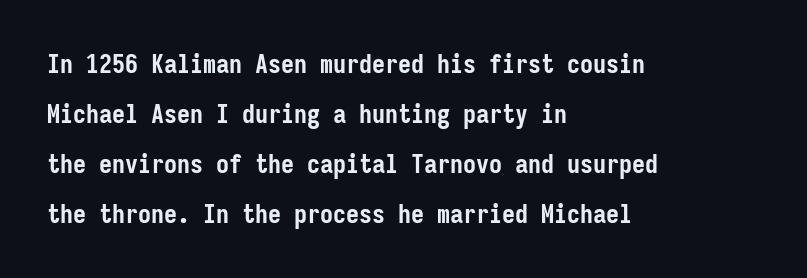
Q: Is the text bold? A: Yes.
Q: Is the text italic (slanted)? A: No, it is upright.
Q: Is the text underlined? A: No.
Q: How is the paragraph aligned? A: Left-aligned.
Q: Is the spacing between letters normal or unusually wide? A: Normal.
Q: Is the spacing between lines tight, normal or loose? A: Loose.
